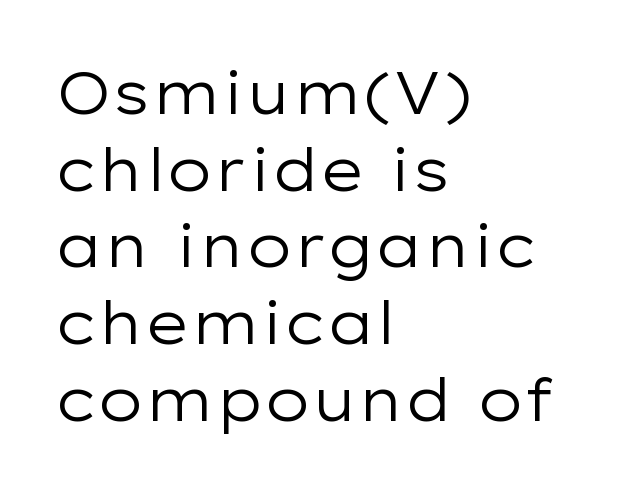
{"serif": "no", "italic": "no", "bold": "no", "weight": "regular", "width": "wide", "stroke_contrast": "low", "x_height": "medium", "monospaced": "no", "underline": "no", "align": "left", "line_spacing": "normal", "line_spacing_ratio": 1.3, "letter_spacing": "normal", "letter_spacing_em": 0.0, "glyph_px": 59}
